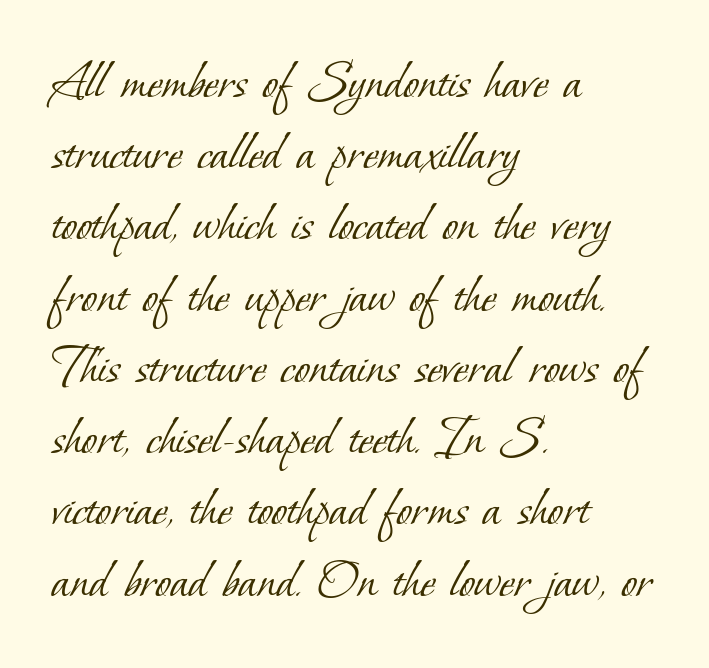
The image shows 57 px light serif type; set left-aligned, normal line spacing (1.25x), normal letter spacing, not underlined; low stroke contrast and a small x-height.
